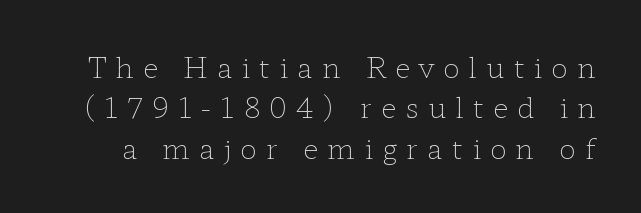
{"serif": "yes", "italic": "no", "bold": "no", "weight": "light", "width": "wide", "stroke_contrast": "low", "x_height": "medium", "monospaced": "no", "underline": "no", "line_spacing": "normal", "line_spacing_ratio": 1.44, "letter_spacing": "wide", "letter_spacing_em": 0.33, "glyph_px": 28}
